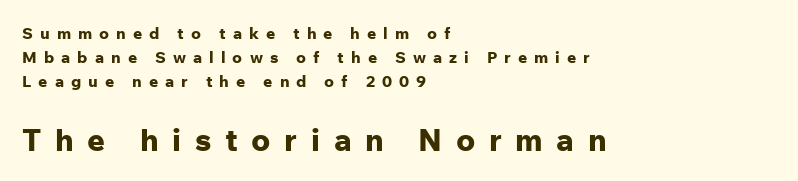
Q: Is the text bold? A: Yes.
Q: Is the text italic (slanted)? A: No, it is upright.
Q: Is the typeface a serif or a sans-serif typeface? A: Sans-serif.
Q: Is the text underlined? A: No.
Q: How is the paragraph aligned? A: Left-aligned.
Q: Is the spacing between letters normal or unusually wide? A: Unusually wide.
Q: Is the spacing between lines tight, normal or loose? A: Normal.
Q: Which block of text is set in a larger size, the first (top) or the second (bottom)? A: The second (bottom) one.
Q: Width (condensed, normal, or wide)? A: Normal.
Q: Stroke contrast? A: Low.
Q: x-height? A: Medium.
Q: Monospaced? A: No.
